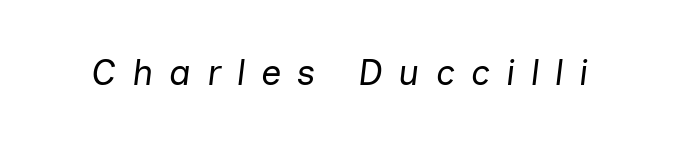
The image shows 36 px regular-weight type, italic (leaning right); set unusually wide letter spacing (+0.44 em), not underlined; low stroke contrast and a medium x-height.
